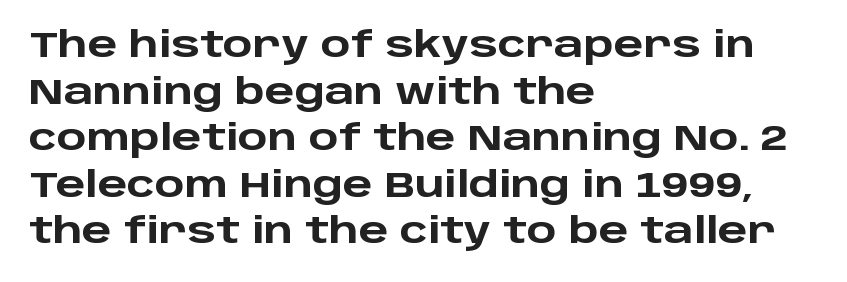
Q: Is the text bold? A: Yes.
Q: Is the text italic (slanted)? A: No, it is upright.
Q: Is the typeface a serif or a sans-serif typeface? A: Sans-serif.
Q: Is the text underlined? A: No.
Q: How is the paragraph aligned? A: Left-aligned.
Q: Is the spacing between letters normal or unusually wide? A: Normal.
Q: Is the spacing between lines tight, normal or loose? A: Normal.
Q: Width (condensed, normal, or wide)? A: Wide.
Q: Stroke contrast? A: Low.
Q: x-height? A: Large.
Q: Monospaced? A: No.
